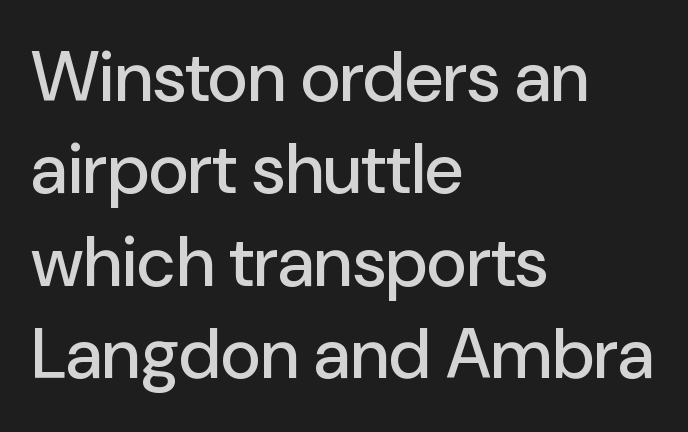
The image shows 70 px sans-serif type, upright; set left-aligned, normal line spacing (1.32x), normal letter spacing, not underlined; low stroke contrast and a medium x-height.
